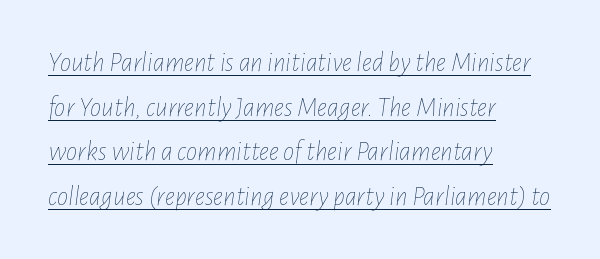
Nothing heavy about these letters — not bold at all. You can tell it's italic because the verticals aren't actually vertical. Every row of glyphs begins at an identical x-position on the left. Quick note: underline on. Here the glyphs are tracked normally, forming tight word shapes. The letters advance in unequal steps, a hallmark of proportional type.
